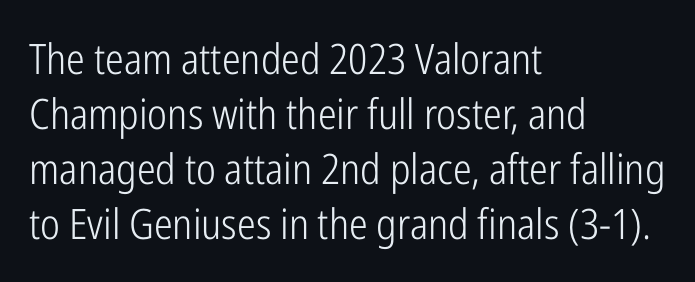
Q: Is the text bold? A: No.
Q: Is the text italic (slanted)? A: No, it is upright.
Q: Is the typeface a serif or a sans-serif typeface? A: Sans-serif.
Q: Is the text underlined? A: No.
Q: How is the paragraph aligned? A: Left-aligned.
Q: Is the spacing between letters normal or unusually wide? A: Normal.
Q: Is the spacing between lines tight, normal or loose? A: Normal.
Q: Width (condensed, normal, or wide)? A: Condensed.
Q: Stroke contrast? A: Low.
Q: x-height? A: Medium.
Q: Monospaced? A: No.
